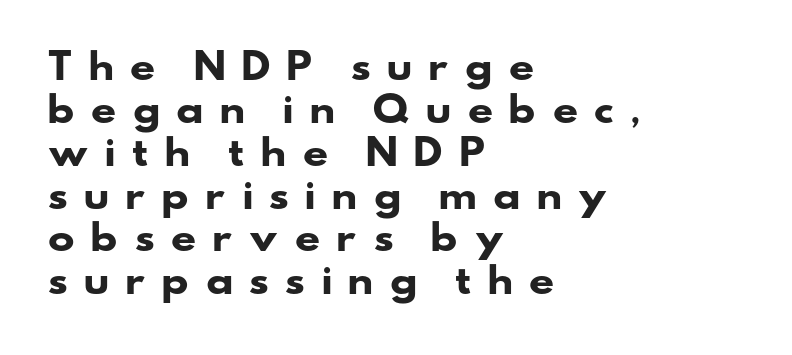
Caption: bold face, heavy strokes. The foot of each line stays bare and open. These lines are set flush left with a ragged right edge. Letter spacing: wide. Serifs: no, the terminals of the letterforms are clean. Looks like regular typesetting: each glyph gets only the width it needs.
